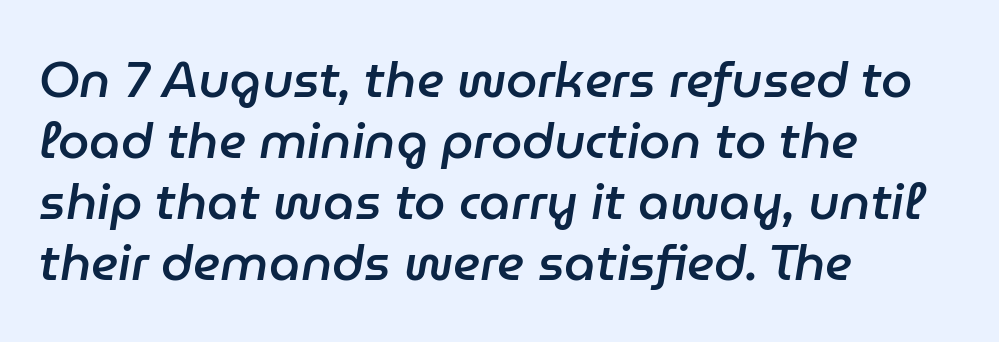
Q: Is the text bold? A: Semi-bold.
Q: Is the text italic (slanted)? A: Yes, it leans right by about 9 degrees.
Q: Is the text underlined? A: No.
Q: How is the paragraph aligned? A: Left-aligned.
Q: Is the spacing between letters normal or unusually wide? A: Normal.
Q: Width (condensed, normal, or wide)? A: Normal.
Q: Stroke contrast? A: Low.
Q: x-height? A: Medium.
Q: Monospaced? A: No.
